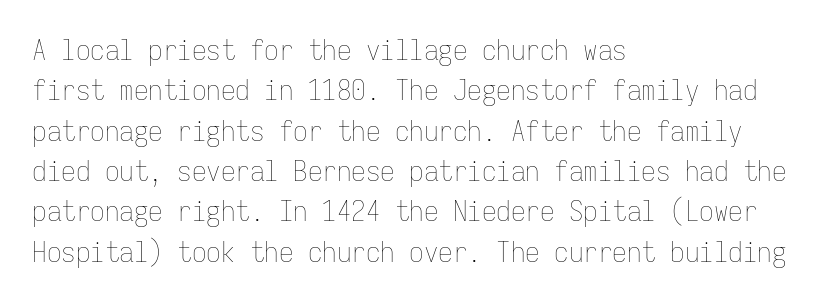
The strokes are not fattened; the text isn't bold. These lines are rendered in a fixed-pitch font. Honestly, the letter spacing is just normal — you wouldn't notice it. The zone under the glyphs is completely vacant.
